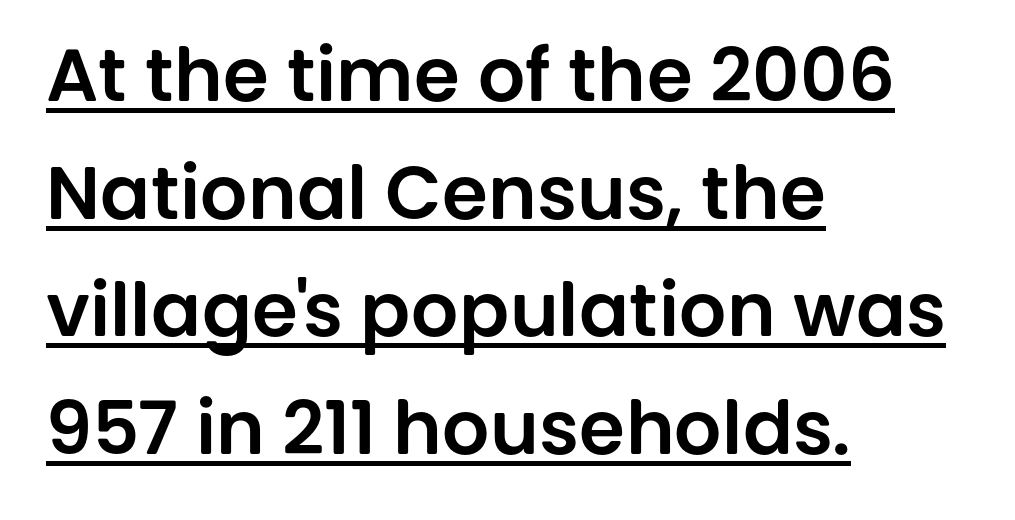
{"serif": "no", "italic": "no", "width": "normal", "stroke_contrast": "low", "x_height": "large", "monospaced": "no", "underline": "yes", "align": "left", "line_spacing": "normal", "line_spacing_ratio": 1.59, "letter_spacing": "normal", "letter_spacing_em": 0.0, "glyph_px": 74}
